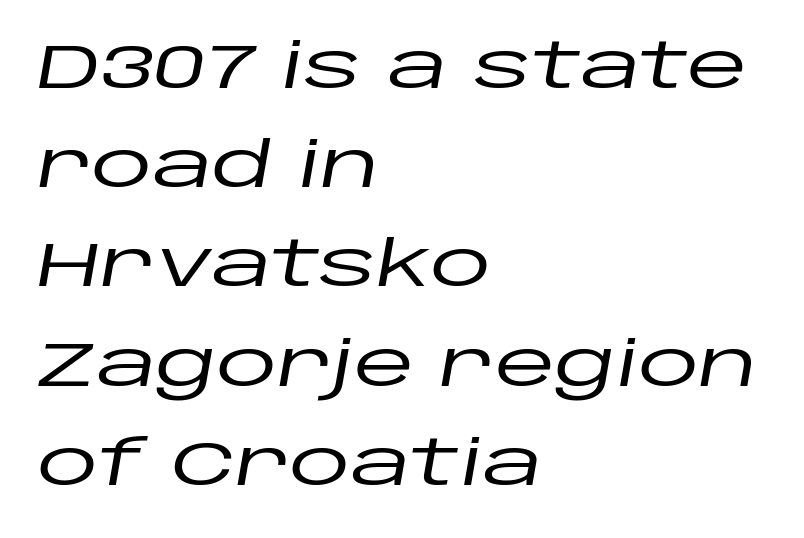
Q: Is the text italic (slanted)? A: Yes, it leans right by about 10 degrees.
Q: Is the text underlined? A: No.
Q: How is the paragraph aligned? A: Left-aligned.
Q: Is the spacing between letters normal or unusually wide? A: Normal.
Q: Is the spacing between lines tight, normal or loose? A: Normal.
Q: Width (condensed, normal, or wide)? A: Wide.
Q: Stroke contrast? A: Low.
Q: x-height? A: Large.
Q: Monospaced? A: No.
